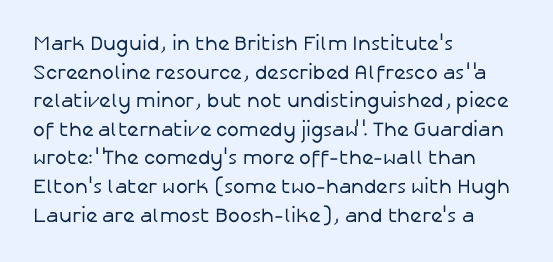
The image shows 20 px text type, upright; set left-aligned, normal line spacing (1.43x), normal letter spacing, not underlined.
